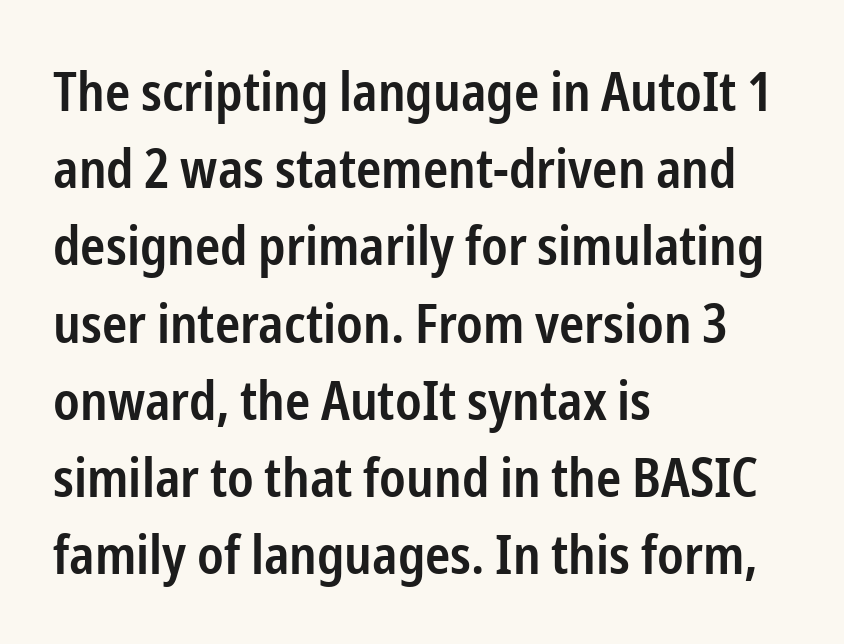
Look at the bottom of the vertical strokes: they stop flat, with no serifs. Proportional: the letters do not fall into vertical columns. Posture: straight, roman, zero tilt. Rows of type keep a routine distance in the vertical direction.
